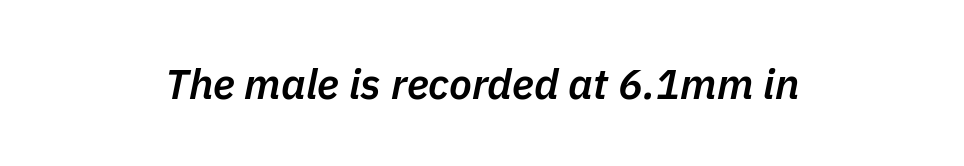
The image shows 42 px semibold type, italic (leaning right); set centered, normal letter spacing, not underlined; low stroke contrast and a medium x-height.
